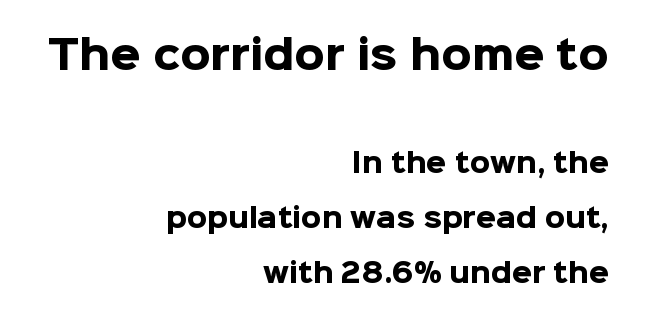
Q: Is the text bold? A: Yes.
Q: Is the text italic (slanted)? A: No, it is upright.
Q: Is the typeface a serif or a sans-serif typeface? A: Sans-serif.
Q: Is the text underlined? A: No.
Q: How is the paragraph aligned? A: Right-aligned.
Q: Is the spacing between letters normal or unusually wide? A: Normal.
Q: Is the spacing between lines tight, normal or loose? A: Loose.
Q: Which block of text is set in a larger size, the first (top) or the second (bottom)? A: The first (top) one.
Q: Width (condensed, normal, or wide)? A: Normal.
Q: Stroke contrast? A: Low.
Q: x-height? A: Medium.
Q: Monospaced? A: No.
